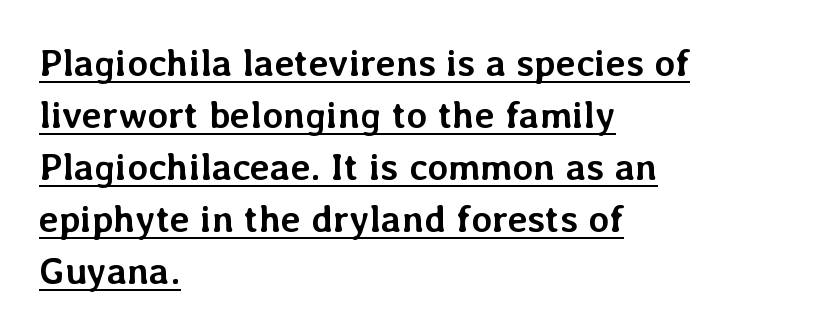
The image shows 38 px semibold type, upright; set left-aligned, normal line spacing (1.37x), normal letter spacing, underlined; low stroke contrast and a medium x-height.
